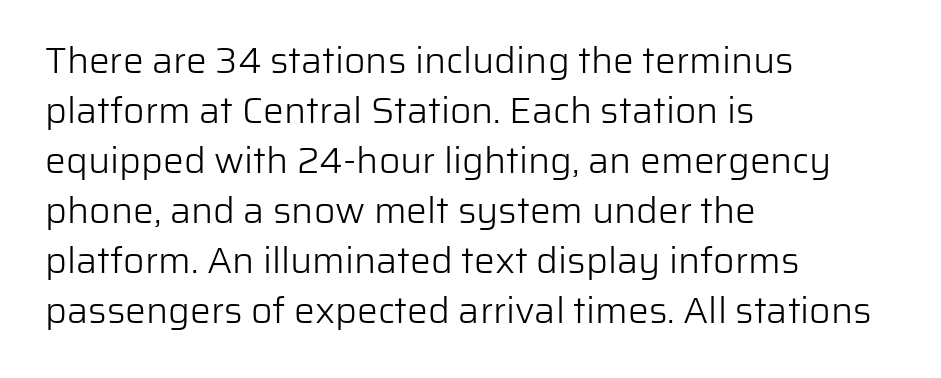
Q: Is the text bold? A: No.
Q: Is the text italic (slanted)? A: No, it is upright.
Q: Is the typeface a serif or a sans-serif typeface? A: Sans-serif.
Q: Is the text underlined? A: No.
Q: How is the paragraph aligned? A: Left-aligned.
Q: Is the spacing between letters normal or unusually wide? A: Normal.
Q: Is the spacing between lines tight, normal or loose? A: Normal.
Q: Width (condensed, normal, or wide)? A: Normal.
Q: Stroke contrast? A: Low.
Q: x-height? A: Medium.
Q: Monospaced? A: No.
